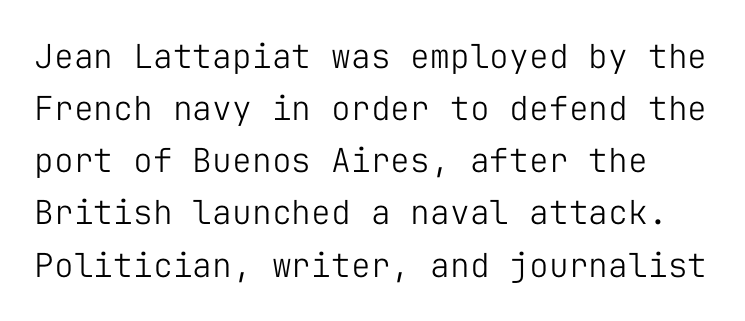
The image shows 33 px light sans-serif type, upright, monospaced; set normal line spacing (1.58x), normal letter spacing, not underlined; low stroke contrast and a medium x-height.
